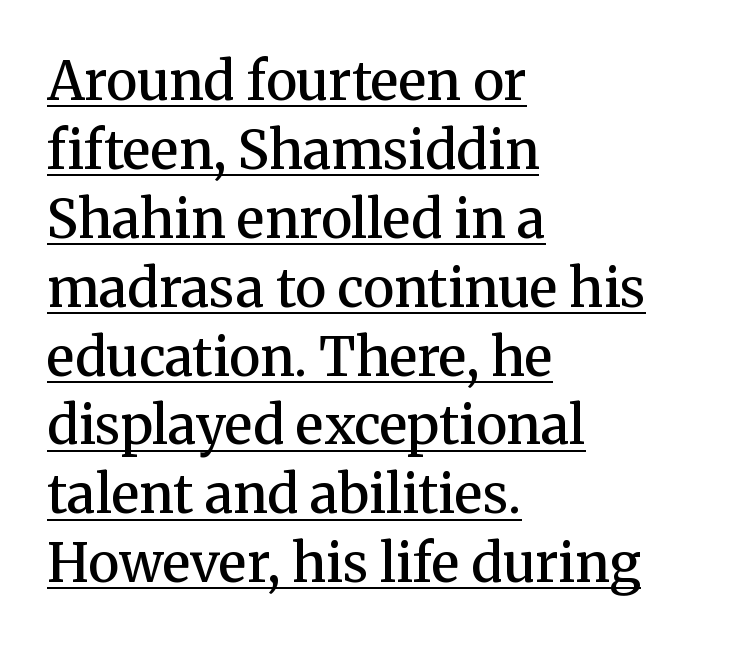
Caption: semibold face, moderately heavy strokes. Caption: standard tracking, unaltered. Vertical strokes here are truly vertical. Compared with a centered layout, this one pins lines to the left instead. Old-style or modern, the face here clearly has serifs. The face used here appears with an underline applied.
